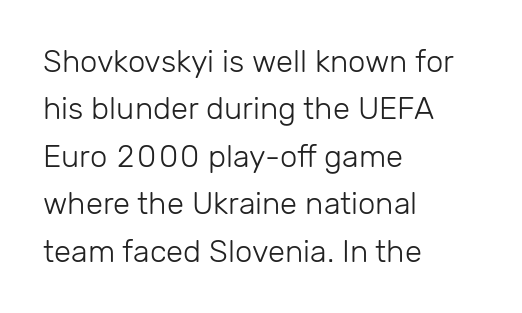
{"serif": "no", "italic": "no", "bold": "no", "weight": "light", "width": "normal", "stroke_contrast": "low", "x_height": "medium", "monospaced": "no", "underline": "no", "align": "left", "line_spacing": "normal", "line_spacing_ratio": 1.53, "letter_spacing": "normal", "letter_spacing_em": 0.0, "glyph_px": 31}
